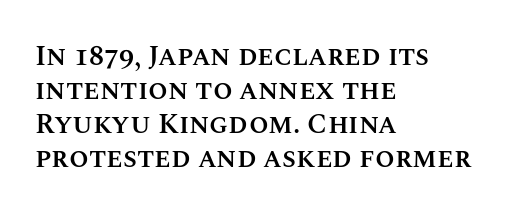
Set as a demibold, roughly 600 on the weight scale. Each letter keeps its own natural width here, so spacing adapts to shape. The type sits square on the baseline with zero lean. The words here are not underlined. The passage is arranged the way most books set body copy — flush left. Caption: standard tracking, unaltered.
